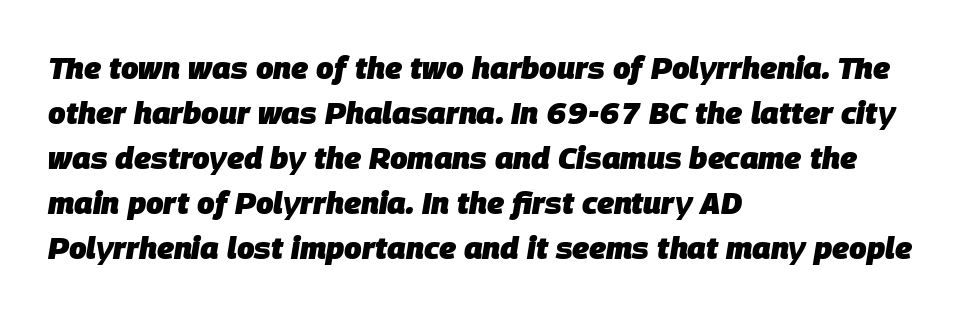
{"italic": "yes", "lean": "right", "slant_degrees": 9, "bold": "yes", "weight": "heavy", "width": "normal", "stroke_contrast": "low", "x_height": "large", "monospaced": "no", "underline": "no", "align": "left", "line_spacing": "normal", "line_spacing_ratio": 1.45, "letter_spacing": "normal", "letter_spacing_em": 0.0, "glyph_px": 31}
